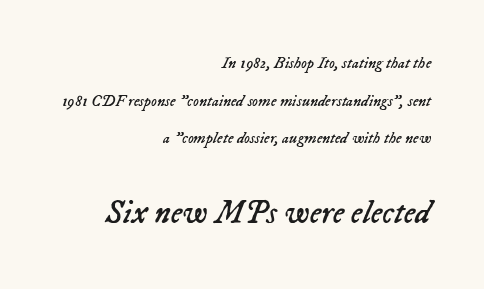
{"italic": "yes", "lean": "right", "slant_degrees": 23, "bold": "no", "weight": "regular", "width": "normal", "stroke_contrast": "low", "x_height": "medium", "monospaced": "no", "underline": "no", "align": "right", "line_spacing": "loose", "line_spacing_ratio": 2.35, "letter_spacing": "normal", "letter_spacing_em": 0.0, "larger_block": "second", "size_ratio": 2.06, "glyph_px": 33}
